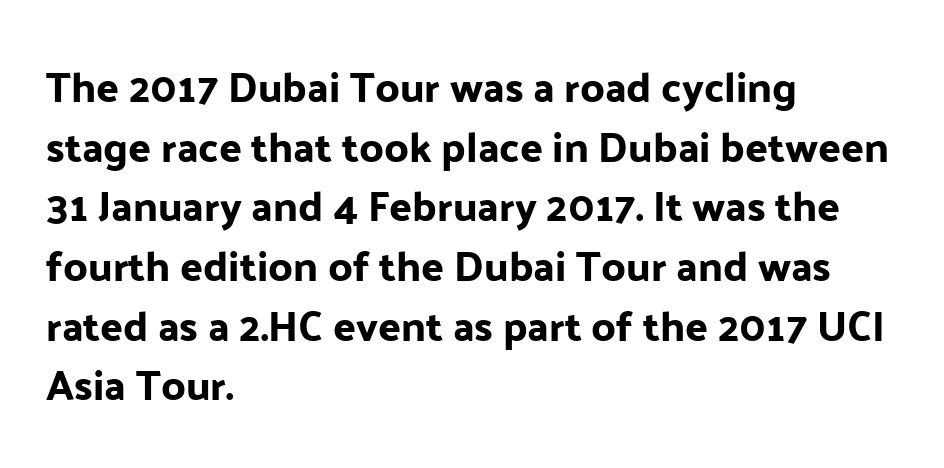
{"serif": "no", "italic": "no", "width": "normal", "stroke_contrast": "low", "x_height": "medium", "monospaced": "no", "underline": "no", "align": "left", "line_spacing": "normal", "line_spacing_ratio": 1.42, "letter_spacing": "normal", "letter_spacing_em": 0.0, "glyph_px": 42}
